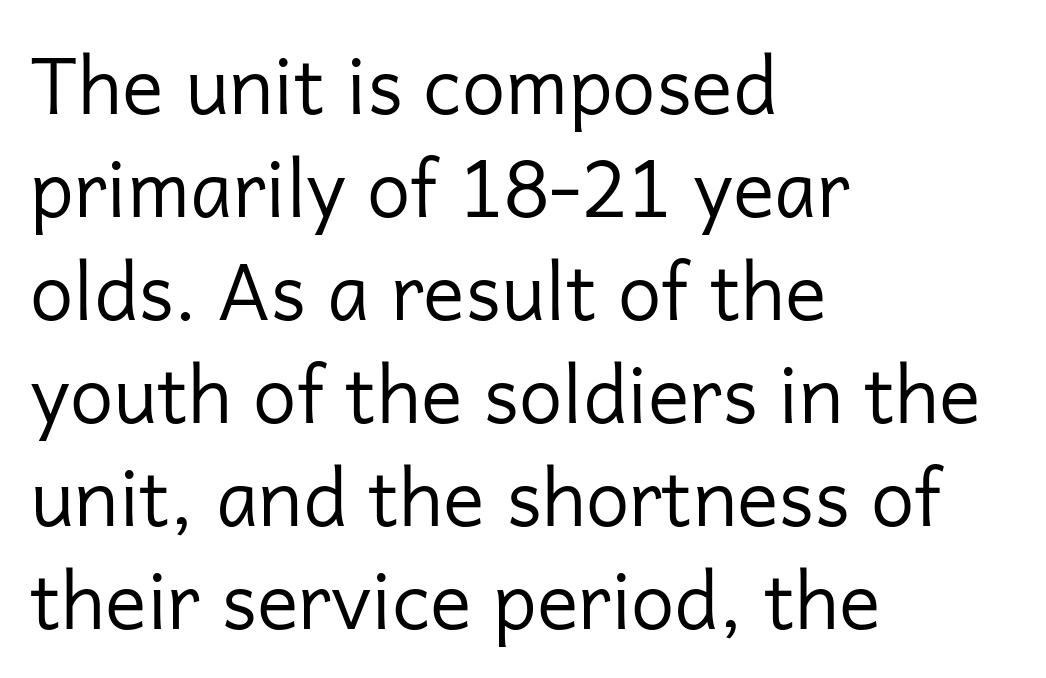
The image shows 78 px regular-weight sans-serif type, upright; set left-aligned, normal line spacing (1.32x), normal letter spacing, not underlined; low stroke contrast and a medium x-height.
